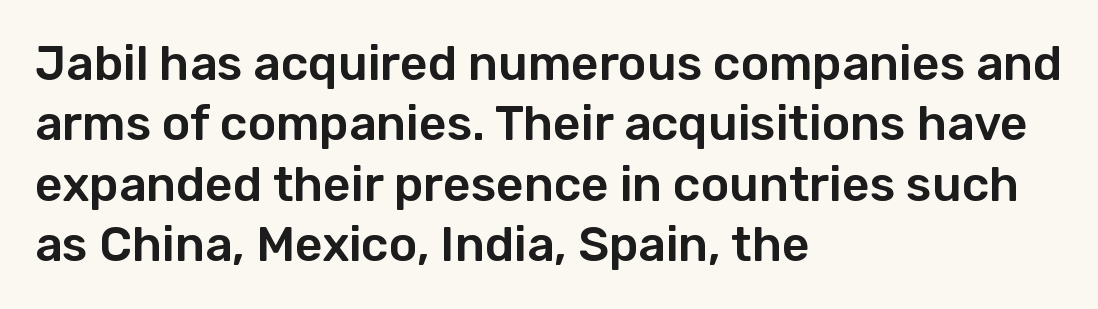
{"serif": "no", "italic": "no", "width": "normal", "stroke_contrast": "low", "x_height": "medium", "monospaced": "no", "underline": "no", "align": "left", "line_spacing": "normal", "line_spacing_ratio": 1.26, "letter_spacing": "normal", "letter_spacing_em": 0.0, "glyph_px": 48}
